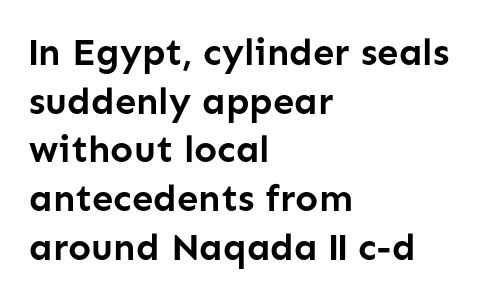
{"serif": "no", "italic": "no", "bold": "yes", "weight": "semibold", "width": "normal", "stroke_contrast": "low", "x_height": "medium", "monospaced": "no", "underline": "no", "align": "left", "line_spacing": "normal", "line_spacing_ratio": 1.28, "letter_spacing": "normal", "letter_spacing_em": 0.0, "glyph_px": 38}
